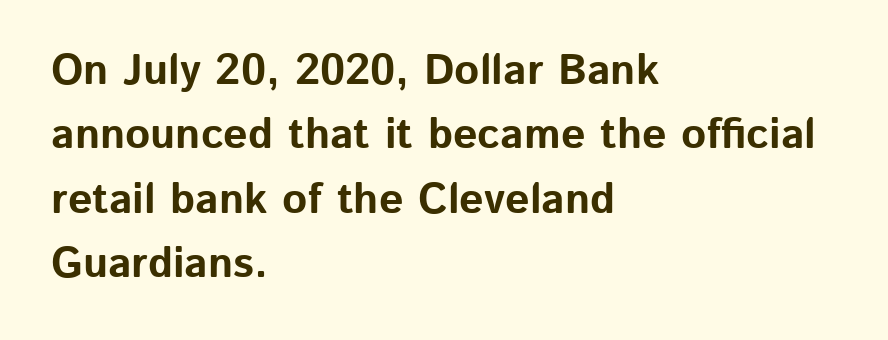
{"serif": "no", "italic": "no", "bold": "yes", "weight": "bold", "width": "normal", "stroke_contrast": "low", "x_height": "medium", "monospaced": "no", "underline": "no", "align": "left", "line_spacing": "normal", "line_spacing_ratio": 1.5, "letter_spacing": "normal", "letter_spacing_em": 0.0, "glyph_px": 43}
